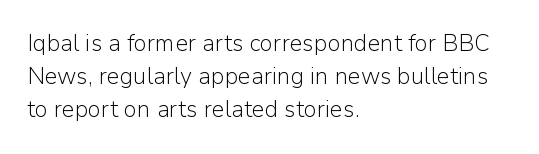
The image shows 23 px text type, upright; set left-aligned, normal line spacing (1.44x), normal letter spacing, not underlined.
